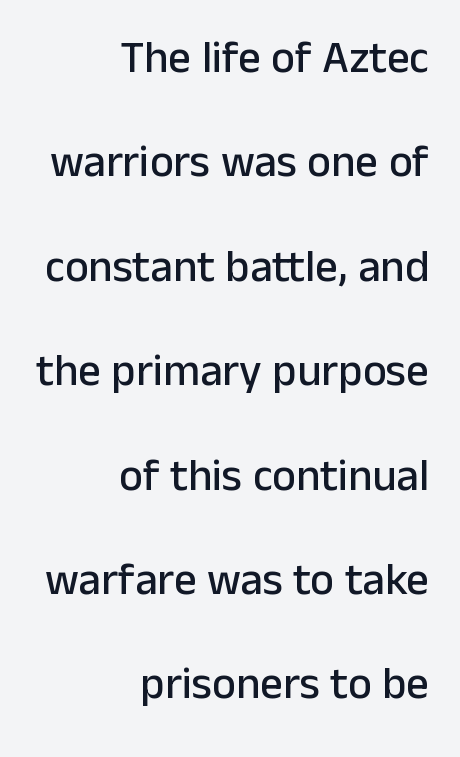
The image shows 45 px sans-serif type, upright; set right-aligned, loose line spacing (2.32x), normal letter spacing, not underlined; low stroke contrast and a medium x-height.
